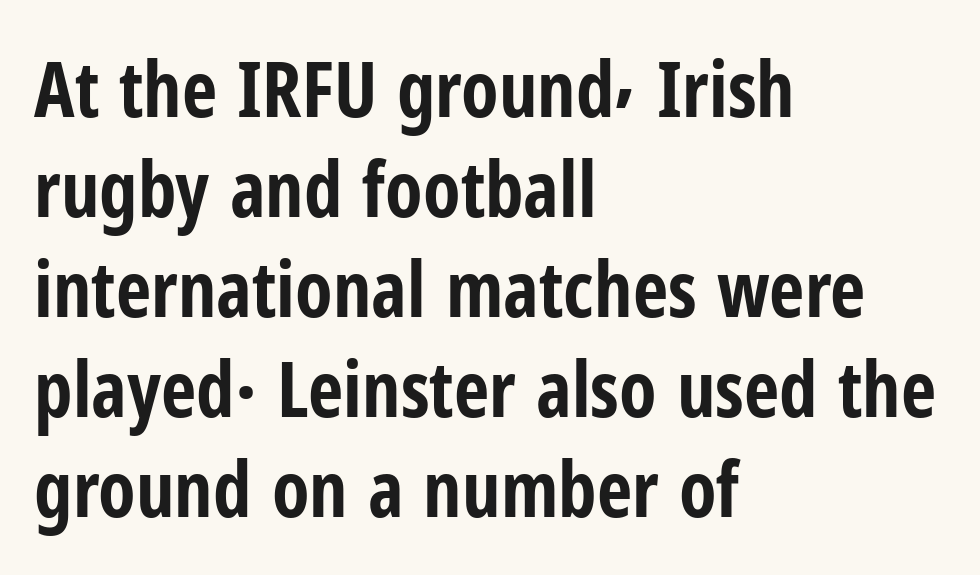
Q: Is the text bold? A: Yes.
Q: Is the text italic (slanted)? A: No, it is upright.
Q: Is the typeface a serif or a sans-serif typeface? A: Sans-serif.
Q: Is the text underlined? A: No.
Q: How is the paragraph aligned? A: Left-aligned.
Q: Is the spacing between letters normal or unusually wide? A: Normal.
Q: Is the spacing between lines tight, normal or loose? A: Normal.
Q: Width (condensed, normal, or wide)? A: Condensed.
Q: Stroke contrast? A: Low.
Q: x-height? A: Medium.
Q: Monospaced? A: No.
